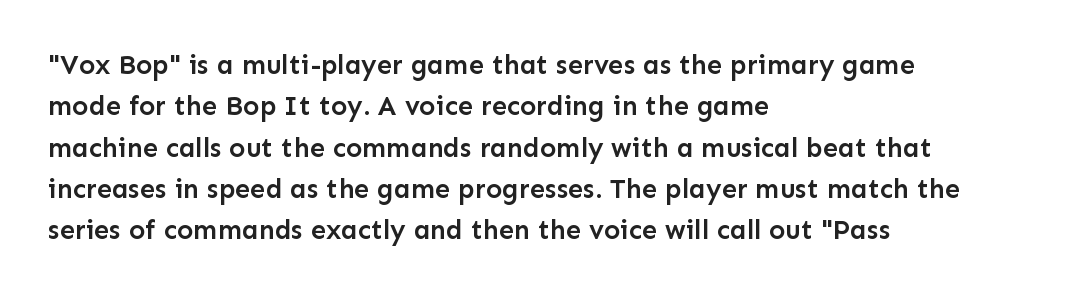
{"italic": "no", "bold": "semi", "underline": "no", "align": "left", "line_spacing": "normal", "line_spacing_ratio": 1.53, "letter_spacing": "normal", "letter_spacing_em": 0.0, "glyph_px": 27}
